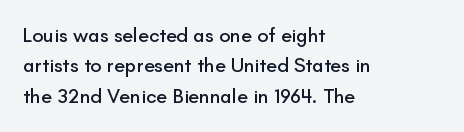
The image shows 20 px text type, upright; set left-aligned, normal line spacing (1.52x), normal letter spacing, not underlined.
